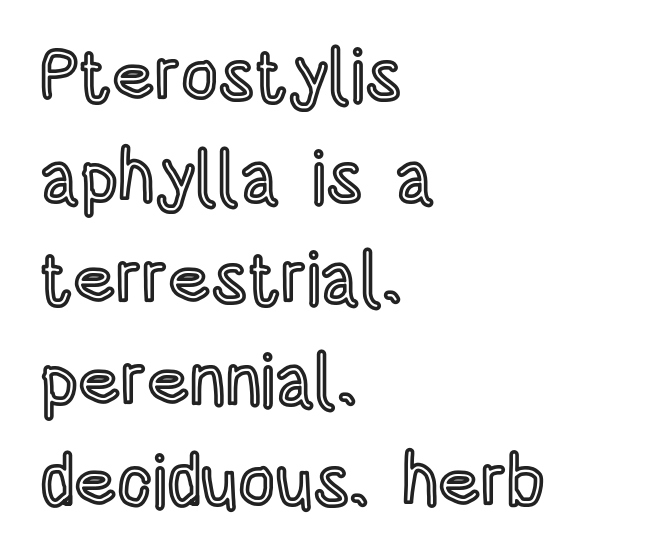
Q: Is the text italic (slanted)? A: No, it is upright.
Q: Is the text underlined? A: No.
Q: How is the paragraph aligned? A: Left-aligned.
Q: Is the spacing between letters normal or unusually wide? A: Normal.
Q: Is the spacing between lines tight, normal or loose? A: Normal.
Q: Width (condensed, normal, or wide)? A: Condensed.
Q: x-height? A: Large.
Q: Monospaced? A: No.
